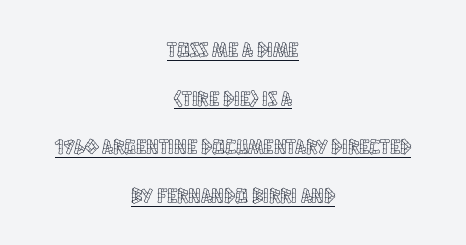
The image shows 21 px text type, upright; set centered, loose line spacing (2.32x), normal letter spacing, underlined.
